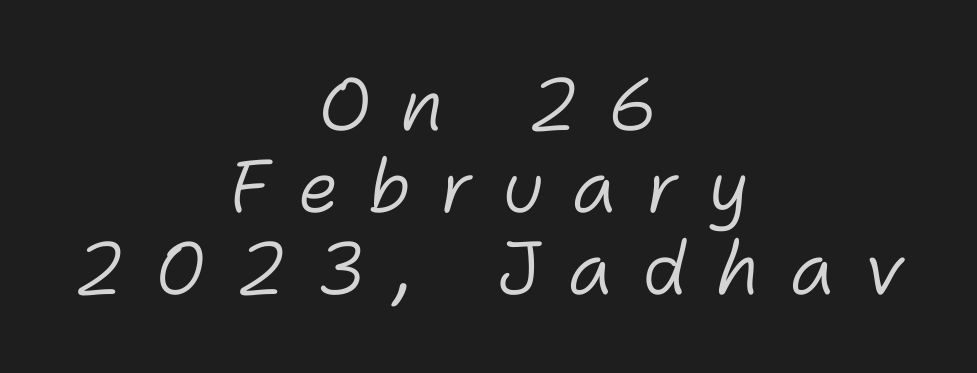
Tightly led — the rows are bunched. The paragraph shown floats in the horizontal middle. The strokes are not fattened; the text isn't bold. Inter-character spacing is expanded well beyond the font's built-in metrics. This rendering features lettering with no underline. Spacing verdict: proportional, widths tailored to each character.
